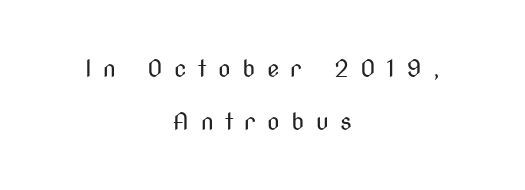
The image shows 23 px text type, upright; set centered, loose line spacing (2.29x), unusually wide letter spacing (+0.49 em), not underlined.
